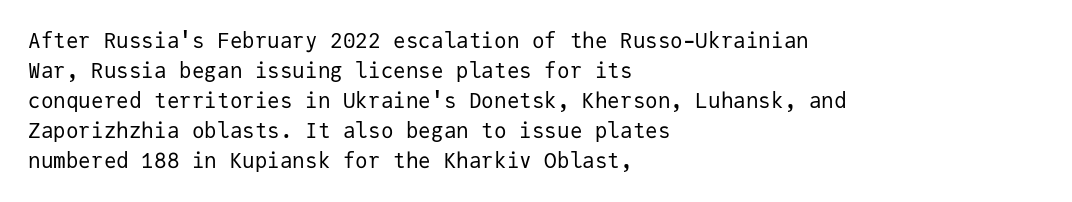
Q: Is the text bold? A: No.
Q: Is the text italic (slanted)? A: No, it is upright.
Q: Is the text underlined? A: No.
Q: How is the paragraph aligned? A: Left-aligned.
Q: Is the spacing between letters normal or unusually wide? A: Normal.
Q: Is the spacing between lines tight, normal or loose? A: Normal.
